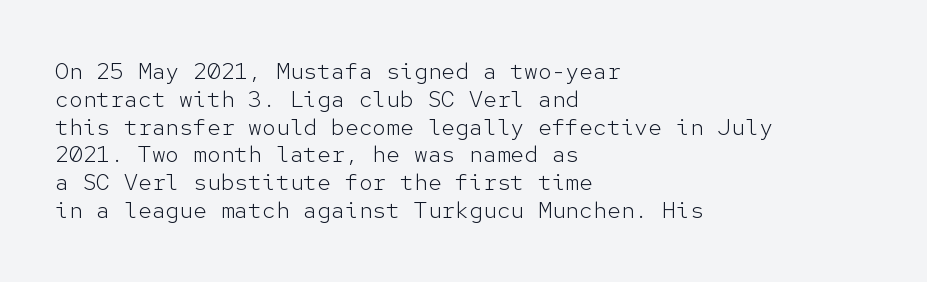
Italic: no, the glyphs are upright roman. Typeset ragged right — the left edge is the straight one. The gaps between neighbouring characters are ordinary and unremarkable. No letter is thick-stroked: the sample isn't bold. Lines of text with bare space underneath.
